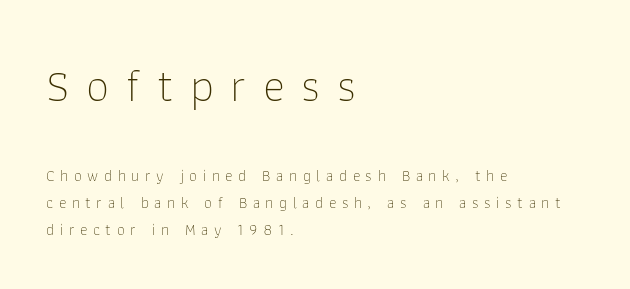
{"serif": "no", "italic": "no", "bold": "no", "weight": "thin", "width": "normal", "stroke_contrast": "low", "x_height": "medium", "monospaced": "no", "underline": "no", "align": "left", "line_spacing": "normal", "line_spacing_ratio": 1.67, "letter_spacing": "wide", "letter_spacing_em": 0.35, "larger_block": "first", "size_ratio": 2.94, "glyph_px": 47}
